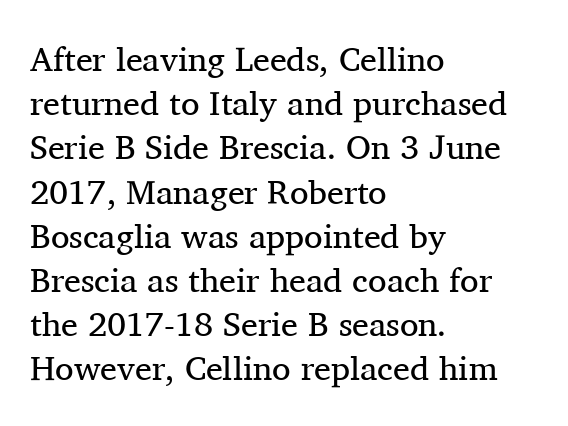
Q: Is the text bold? A: No.
Q: Is the text italic (slanted)? A: No, it is upright.
Q: Is the typeface a serif or a sans-serif typeface? A: Serif.
Q: Is the text underlined? A: No.
Q: How is the paragraph aligned? A: Left-aligned.
Q: Is the spacing between letters normal or unusually wide? A: Normal.
Q: Is the spacing between lines tight, normal or loose? A: Normal.
Q: Width (condensed, normal, or wide)? A: Normal.
Q: Stroke contrast? A: Medium.
Q: x-height? A: Medium.
Q: Monospaced? A: No.
